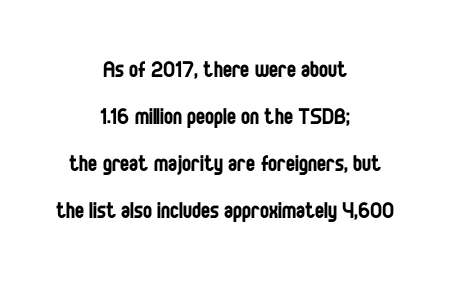
The image shows 27 px text type, upright; set centered, line spacing 1.74x, normal letter spacing, not underlined.
